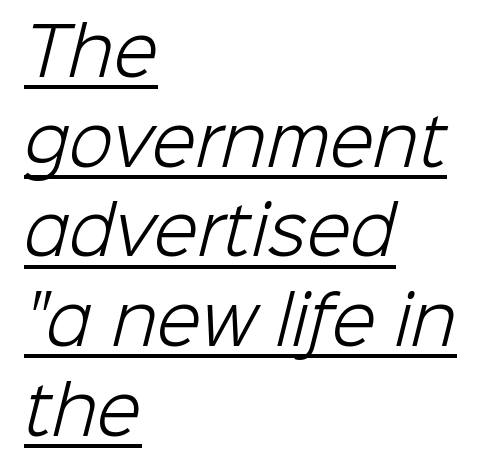
The image shows 65 px light sans-serif type; set left-aligned, normal line spacing (1.38x), normal letter spacing, underlined; low stroke contrast and a medium x-height.
